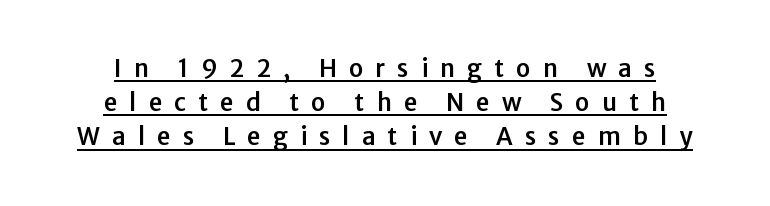
The passage shown stacks its lines at a standard gap. The paragraph shown floats in the horizontal middle. The sample's only ornament is a line tracing under the words. The lettering holds an erect, upright posture throughout.
